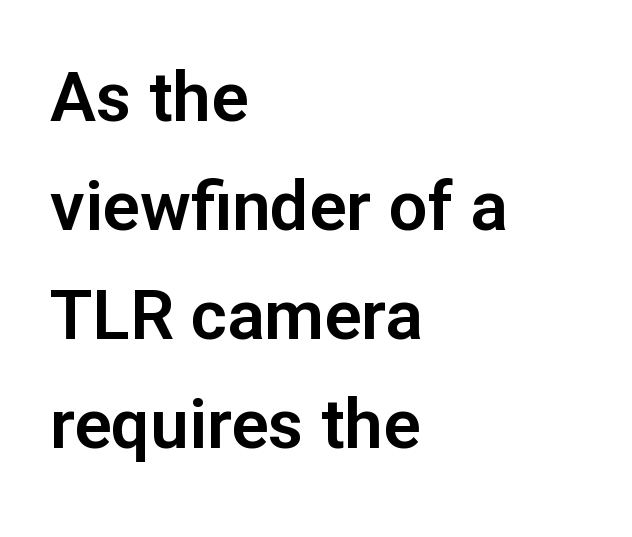
Q: Is the text italic (slanted)? A: No, it is upright.
Q: Is the typeface a serif or a sans-serif typeface? A: Sans-serif.
Q: Is the text underlined? A: No.
Q: How is the paragraph aligned? A: Left-aligned.
Q: Is the spacing between letters normal or unusually wide? A: Normal.
Q: Is the spacing between lines tight, normal or loose? A: Normal.
Q: Width (condensed, normal, or wide)? A: Normal.
Q: Stroke contrast? A: Low.
Q: x-height? A: Medium.
Q: Monospaced? A: No.
